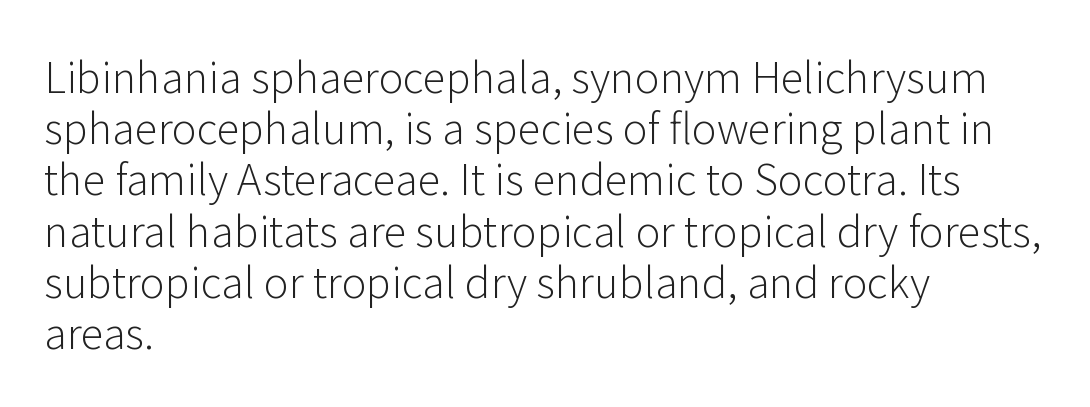
The image shows 42 px light sans-serif type, upright; set left-aligned, line spacing 1.22x, normal letter spacing, not underlined; low stroke contrast and a medium x-height.
